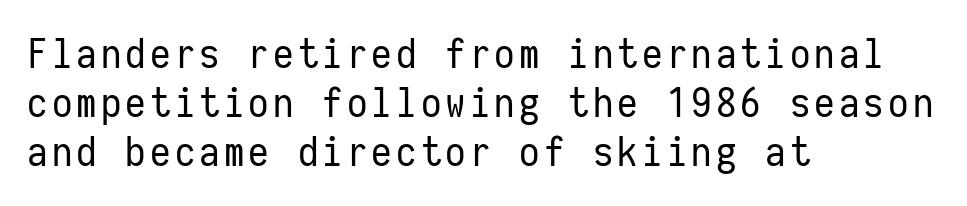
The image shows 41 px regular-weight, condensed sans-serif type, upright, monospaced; set left-aligned, line spacing 1.2x, not underlined; low stroke contrast and a medium x-height.
